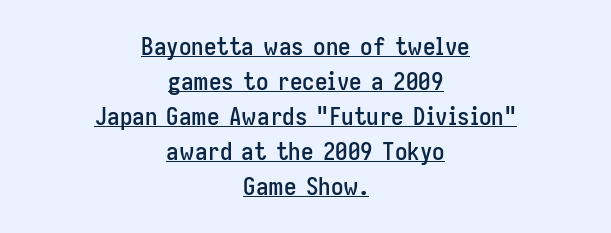
The image shows 25 px text type, upright; set centered, normal line spacing (1.4x), normal letter spacing, underlined.
